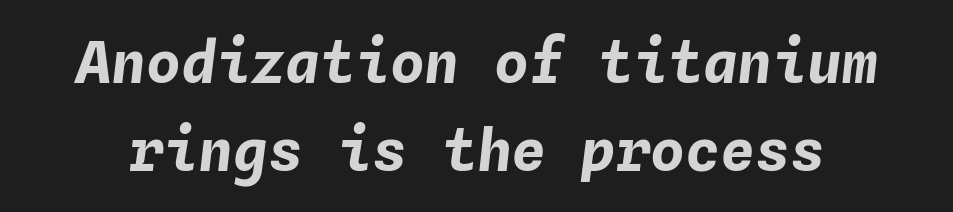
Descender tails drop into unmarked territory. Letter spacing: default. Baseline-to-baseline distance is the conventional proportion of letter height. A typesetter would mark this as italic. A full-strength bold gives these letters their thick strokes.
